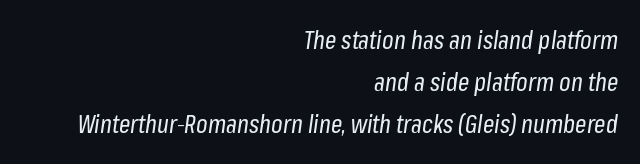
{"italic": "yes", "lean": "right", "slant_degrees": 8, "bold": "no", "underline": "no", "align": "right", "line_spacing": "normal", "line_spacing_ratio": 1.69, "letter_spacing": "normal", "letter_spacing_em": 0.0, "glyph_px": 25}
